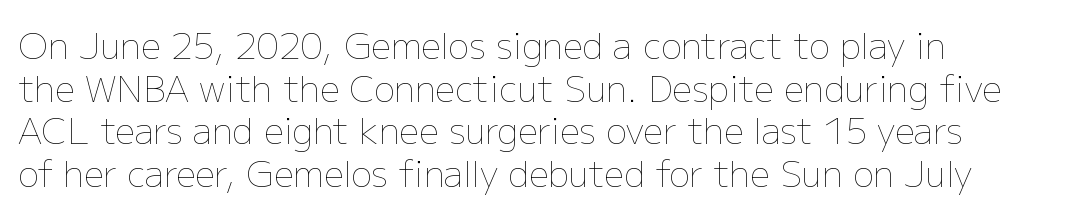
This rendering leaves character spacing at its baseline value. The rendering uses natural spacing where letterforms have individual widths. The characters are drawn with everyday or finer stroke widths. Visually the block forms a straight wall on the left and a jagged coastline on the right. The space beneath each line is pristine and unruled.
